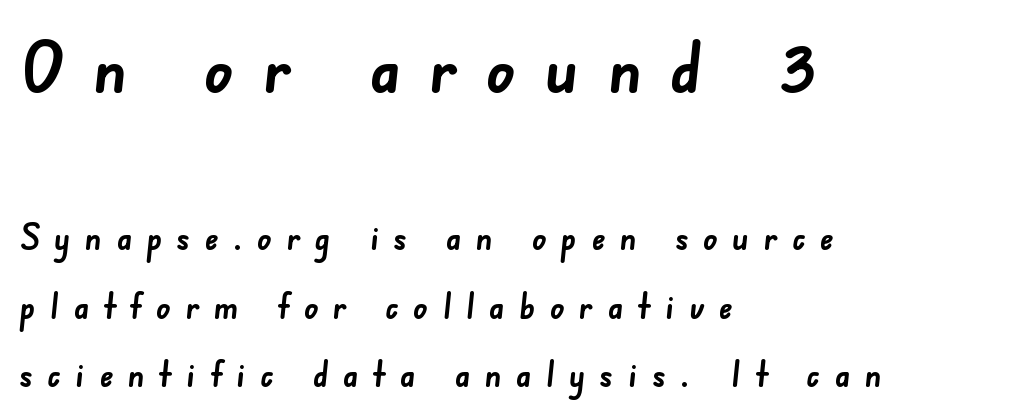
{"serif": "no", "bold": "yes", "weight": "semibold", "width": "normal", "stroke_contrast": "low", "x_height": "small", "monospaced": "no", "underline": "no", "align": "left", "line_spacing": "loose", "line_spacing_ratio": 1.96, "letter_spacing": "wide", "letter_spacing_em": 0.42, "larger_block": "first", "size_ratio": 2.0, "glyph_px": 70}
